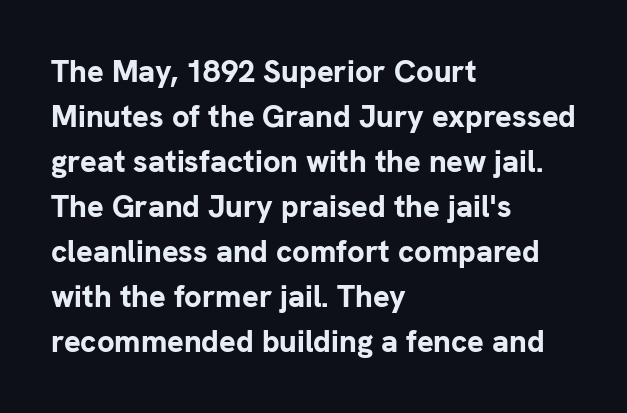
Q: Is the text bold? A: Yes.
Q: Is the text italic (slanted)? A: No, it is upright.
Q: Is the typeface a serif or a sans-serif typeface? A: Sans-serif.
Q: Is the text underlined? A: No.
Q: How is the paragraph aligned? A: Left-aligned.
Q: Is the spacing between letters normal or unusually wide? A: Normal.
Q: Is the spacing between lines tight, normal or loose? A: Normal.
Q: Width (condensed, normal, or wide)? A: Normal.
Q: Stroke contrast? A: Low.
Q: x-height? A: Medium.
Q: Monospaced? A: No.
